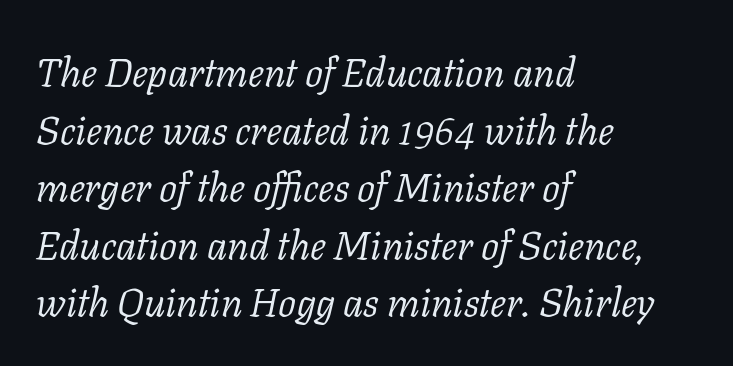
The image shows 40 px light serif type, italic (leaning right); set left-aligned, normal line spacing (1.44x), normal letter spacing, not underlined; low stroke contrast and a medium x-height.
